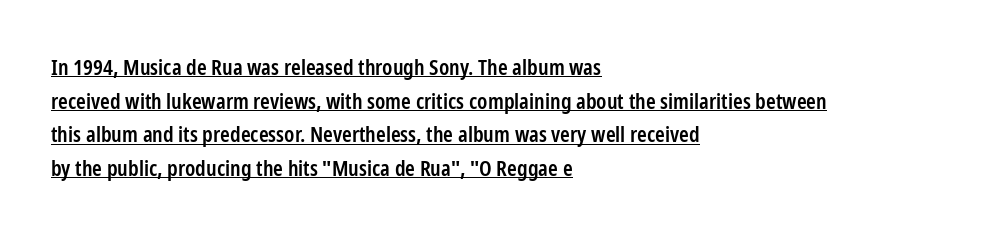
Q: Is the text bold? A: Semi-bold.
Q: Is the text italic (slanted)? A: No, it is upright.
Q: Is the text underlined? A: Yes.
Q: How is the paragraph aligned? A: Left-aligned.
Q: Is the spacing between letters normal or unusually wide? A: Normal.
Q: Is the spacing between lines tight, normal or loose? A: Normal.
